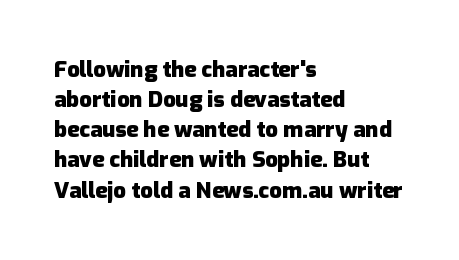
The paragraph shown leans on its left margin. This block has exactly the height ordinary leading produces. Italic: no, the glyphs are upright roman. The baseline area is clear.
